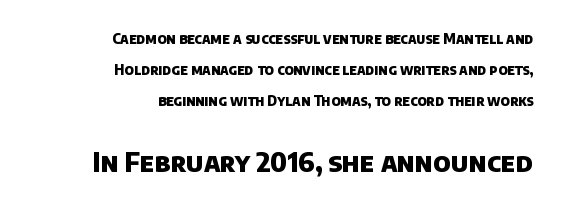
The letterforms sit shoulder to shoulder at normal distance. The passage shown begins with its smaller block and ends with its larger one. A typesetter would call this leading open, well beyond the default. Heft: maximum for text — a bold. Nobody drew a line under any word here. In CSS terms this would be text-align: right.
